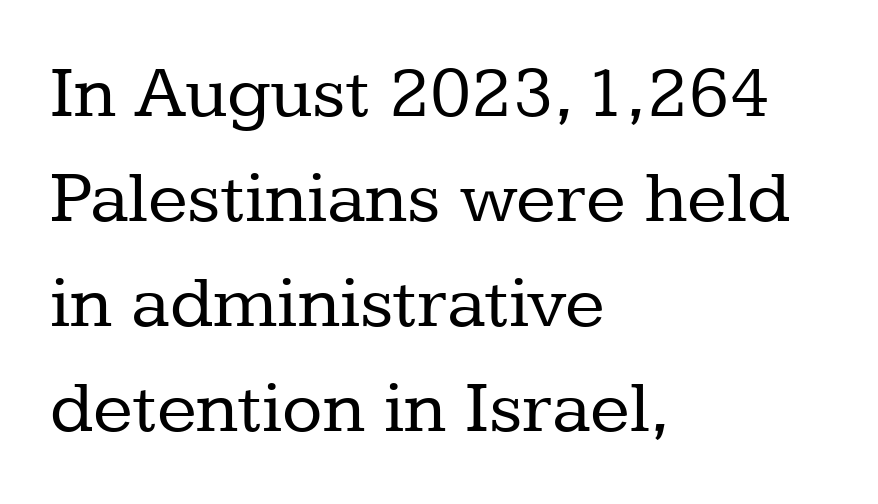
In CSS terms this would be text-align: left. The letters stand straight up with perfectly vertical stems. What stands out about the letter spacing? Nothing — it is the standard amount. Each letter keeps its own natural width here, so spacing adapts to shape. Does the leading feel generous? No, just average.
